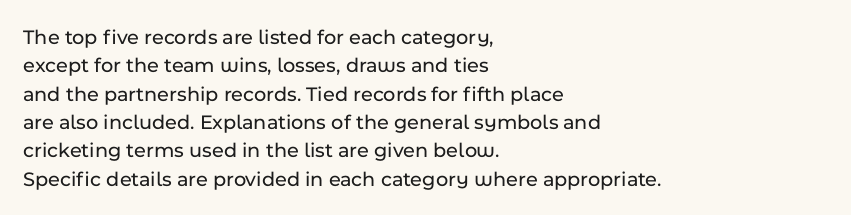
Q: Is the text italic (slanted)? A: No, it is upright.
Q: Is the text underlined? A: No.
Q: How is the paragraph aligned? A: Left-aligned.
Q: Is the spacing between letters normal or unusually wide? A: Normal.
Q: Is the spacing between lines tight, normal or loose? A: Normal.
